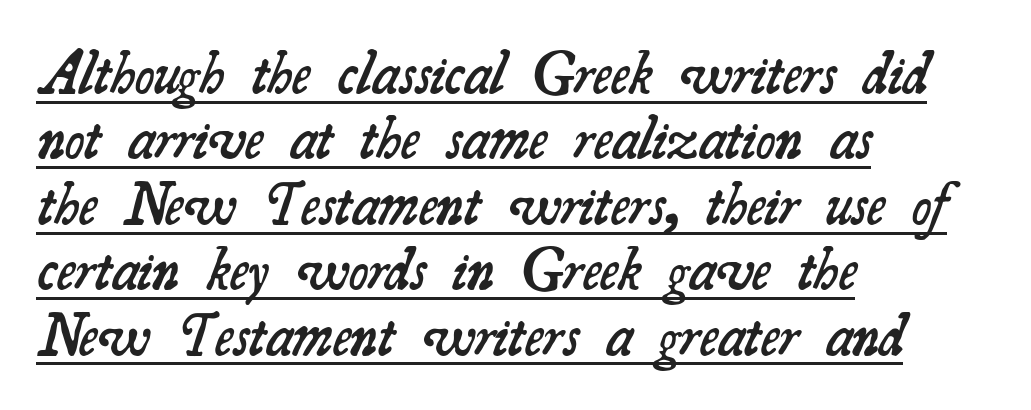
Q: Is the text bold? A: Semi-bold.
Q: Is the typeface a serif or a sans-serif typeface? A: Serif.
Q: Is the text underlined? A: Yes.
Q: How is the paragraph aligned? A: Left-aligned.
Q: Is the spacing between letters normal or unusually wide? A: Normal.
Q: Is the spacing between lines tight, normal or loose? A: Tight.
Q: Width (condensed, normal, or wide)? A: Normal.
Q: Stroke contrast? A: Medium.
Q: x-height? A: Small.
Q: Monospaced? A: No.
